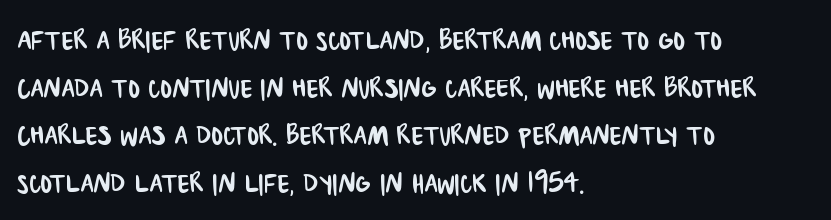
Q: Is the typeface a serif or a sans-serif typeface? A: Sans-serif.
Q: Is the text underlined? A: No.
Q: How is the paragraph aligned? A: Left-aligned.
Q: Is the spacing between letters normal or unusually wide? A: Normal.
Q: Is the spacing between lines tight, normal or loose? A: Normal.
Q: Width (condensed, normal, or wide)? A: Condensed.
Q: Stroke contrast? A: Low.
Q: x-height? A: Large.
Q: Monospaced? A: No.
